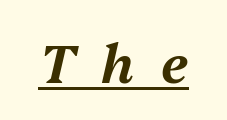
Short note: letters widely spaced. Slanted lettering throughout. Descenders here cross a horizontal rule under the line. These lines are rendered in a variable-pitch font.
